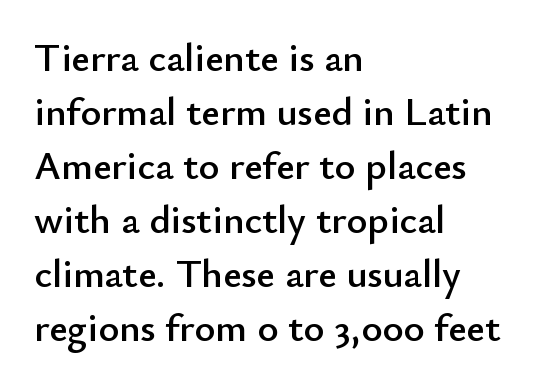
{"serif": "no", "italic": "no", "width": "normal", "stroke_contrast": "low", "x_height": "small", "monospaced": "no", "underline": "no", "align": "left", "line_spacing": "normal", "line_spacing_ratio": 1.35, "letter_spacing": "normal", "letter_spacing_em": 0.0, "glyph_px": 40}
